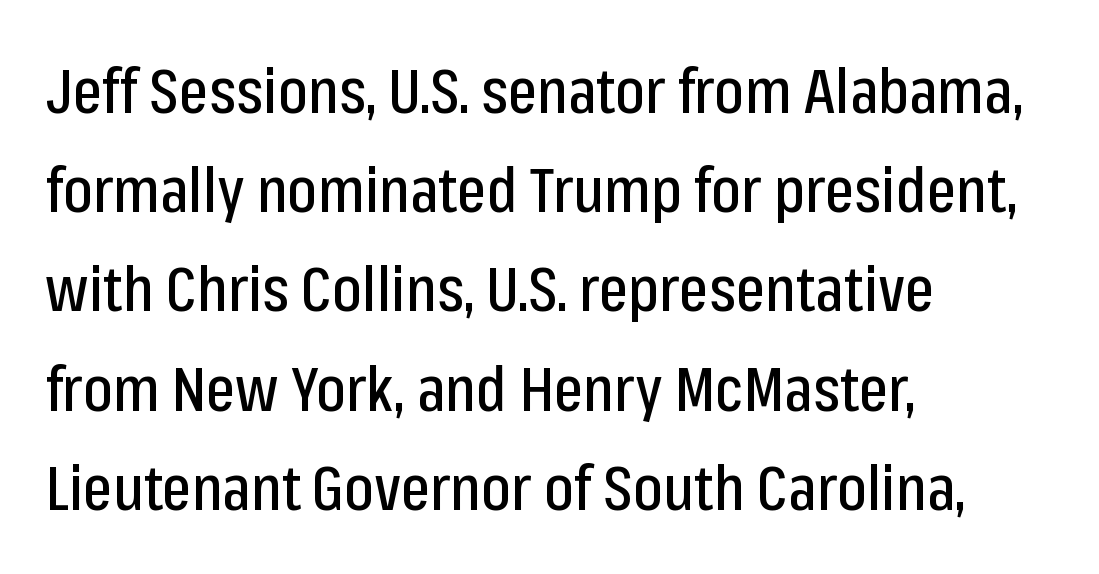
{"serif": "no", "italic": "no", "width": "condensed", "stroke_contrast": "low", "x_height": "medium", "monospaced": "no", "underline": "no", "align": "left", "line_spacing": "normal", "line_spacing_ratio": 1.6, "letter_spacing": "normal", "letter_spacing_em": 0.0, "glyph_px": 62}
